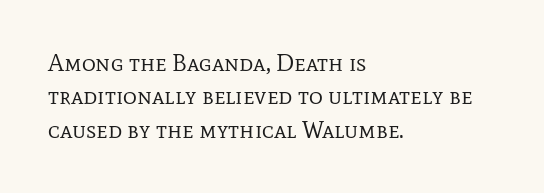
{"italic": "no", "bold": "no", "underline": "no", "align": "left", "line_spacing": "normal", "line_spacing_ratio": 1.39, "letter_spacing": "normal", "letter_spacing_em": 0.0, "glyph_px": 24}
